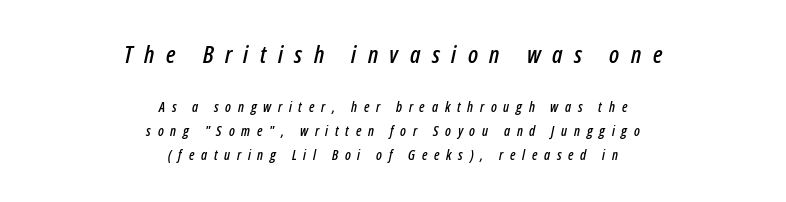
{"italic": "yes", "lean": "right", "slant_degrees": 12, "underline": "no", "align": "center", "line_spacing": "normal", "line_spacing_ratio": 1.7, "letter_spacing": "wide", "letter_spacing_em": 0.48, "larger_block": "first", "size_ratio": 1.71, "glyph_px": 24}
